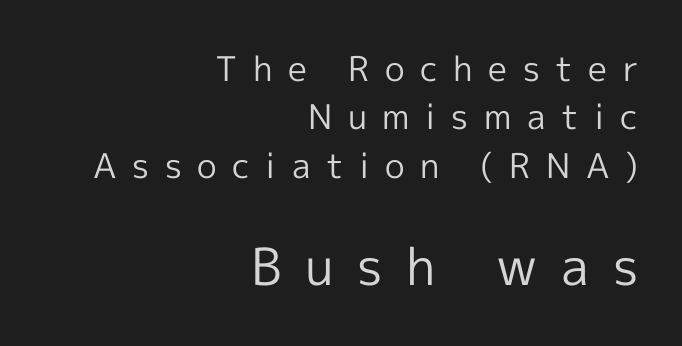
Q: Is the text bold? A: No.
Q: Is the text italic (slanted)? A: No, it is upright.
Q: Is the typeface a serif or a sans-serif typeface? A: Sans-serif.
Q: Is the text underlined? A: No.
Q: How is the paragraph aligned? A: Right-aligned.
Q: Is the spacing between letters normal or unusually wide? A: Unusually wide.
Q: Is the spacing between lines tight, normal or loose? A: Normal.
Q: Which block of text is set in a larger size, the first (top) or the second (bottom)? A: The second (bottom) one.
Q: Width (condensed, normal, or wide)? A: Normal.
Q: x-height? A: Medium.
Q: Monospaced? A: No.
